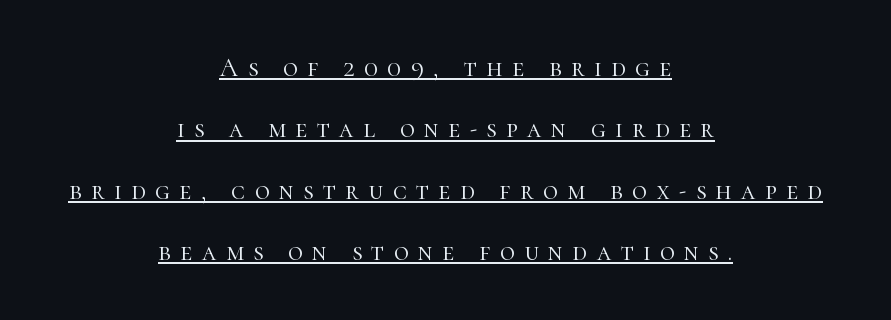
Q: Is the text bold? A: No.
Q: Is the text italic (slanted)? A: No, it is upright.
Q: Is the text underlined? A: Yes.
Q: How is the paragraph aligned? A: Centered.
Q: Is the spacing between letters normal or unusually wide? A: Unusually wide.
Q: Is the spacing between lines tight, normal or loose? A: Loose.
